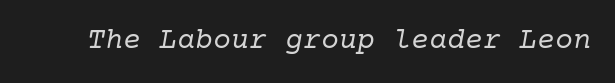
Q: Is the text bold? A: No.
Q: Is the text italic (slanted)? A: Yes, it leans right by about 10 degrees.
Q: Is the typeface a serif or a sans-serif typeface? A: Serif.
Q: Is the text underlined? A: No.
Q: Is the spacing between letters normal or unusually wide? A: Normal.
Q: Width (condensed, normal, or wide)? A: Normal.
Q: Stroke contrast? A: Low.
Q: x-height? A: Medium.
